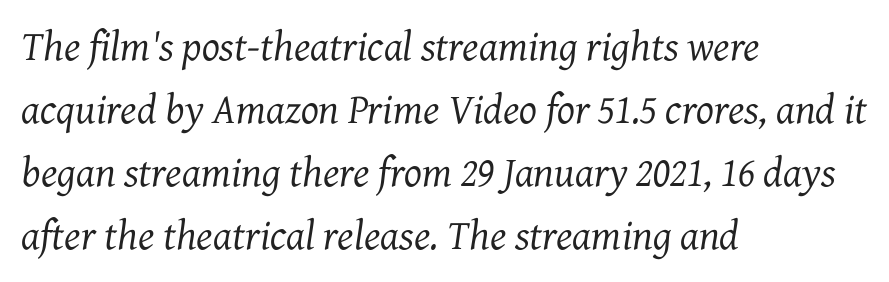
Just letters on the line, the space beneath them empty. No heavy texture on the line: the type isn't bold. The letters advance in unequal steps, a hallmark of proportional type. The typography opts for an oblique posture over an upright one. Reading down the block, your eye returns to a fixed left position each line. The type family on display is of the serif kind.
